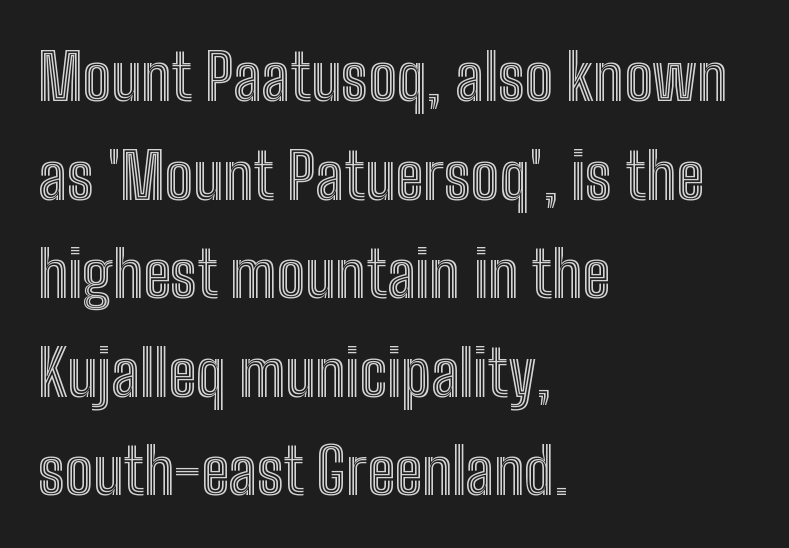
{"italic": "no", "width": "condensed", "x_height": "medium", "monospaced": "no", "underline": "no", "align": "left", "line_spacing": "normal", "line_spacing_ratio": 1.54, "letter_spacing": "normal", "letter_spacing_em": 0.0, "glyph_px": 64}
